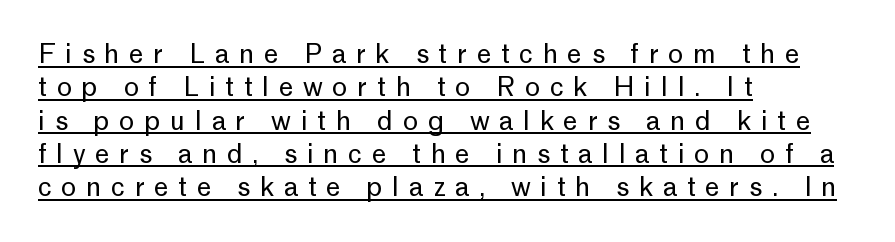
{"italic": "no", "bold": "no", "underline": "yes", "align": "left", "line_spacing": "normal", "line_spacing_ratio": 1.28, "letter_spacing": "wide", "letter_spacing_em": 0.37, "glyph_px": 26}
